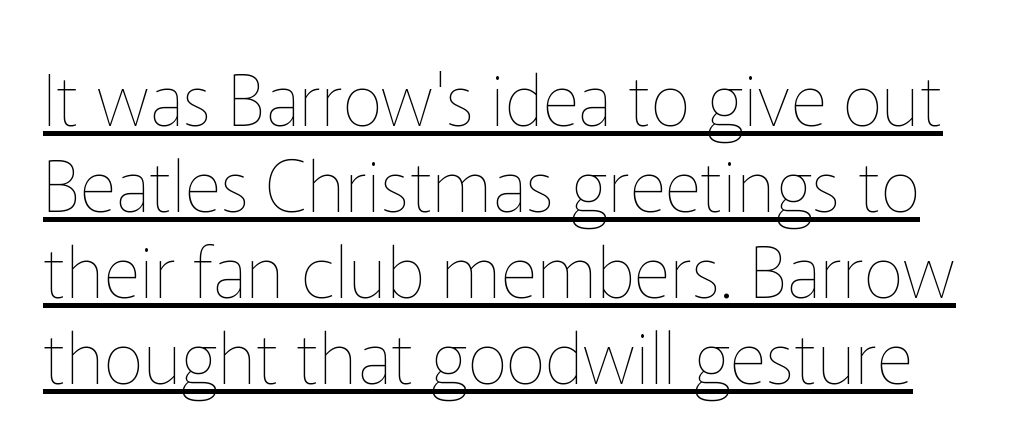
Every word sits above its own underline. On a weight scale, this lands at 450 or below. You could not count columns in this text — the font is proportionally spaced. The face used here is rendered with its standard letterfit. A typesetter would mark this as roman, not italic.
